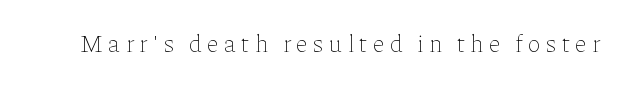
The image shows 24 px text type, upright; set unusually wide letter spacing (+0.23 em), not underlined.
